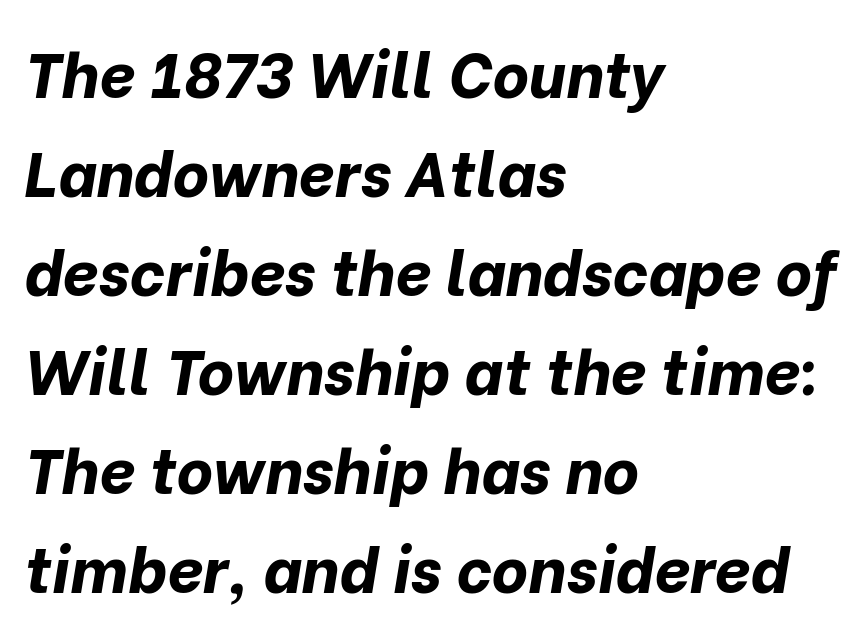
{"italic": "yes", "lean": "right", "slant_degrees": 10, "bold": "yes", "weight": "bold", "width": "normal", "stroke_contrast": "low", "x_height": "medium", "monospaced": "no", "underline": "no", "align": "left", "line_spacing": "normal", "line_spacing_ratio": 1.57, "letter_spacing": "normal", "letter_spacing_em": 0.0, "glyph_px": 63}
